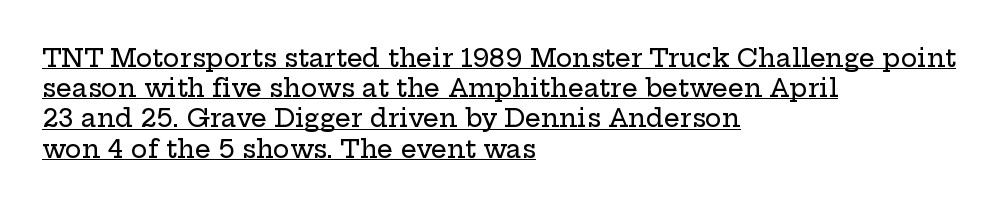
The image shows 25 px text type, upright; set left-aligned, line spacing 1.21x, normal letter spacing, underlined.
